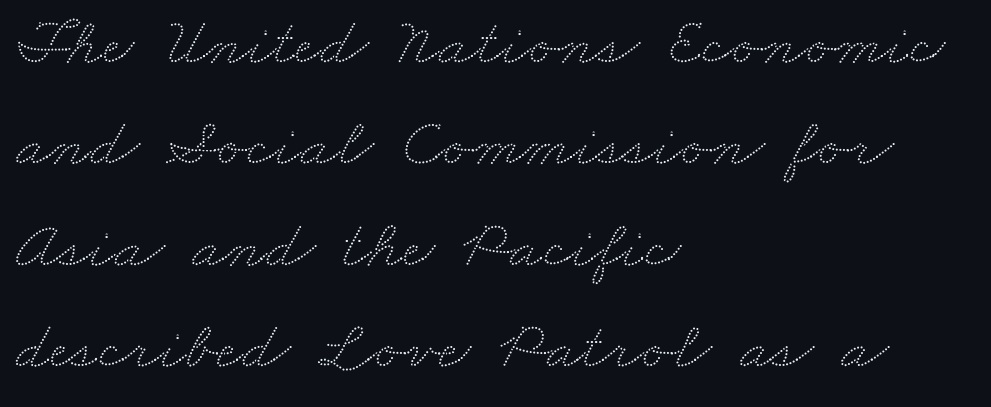
Here the glyphs are tracked normally, forming tight word shapes. Here the designer chose a conventional face with non-uniform glyph widths. The rows are spaced the way most documents space them. The area under the type is left untouched.
